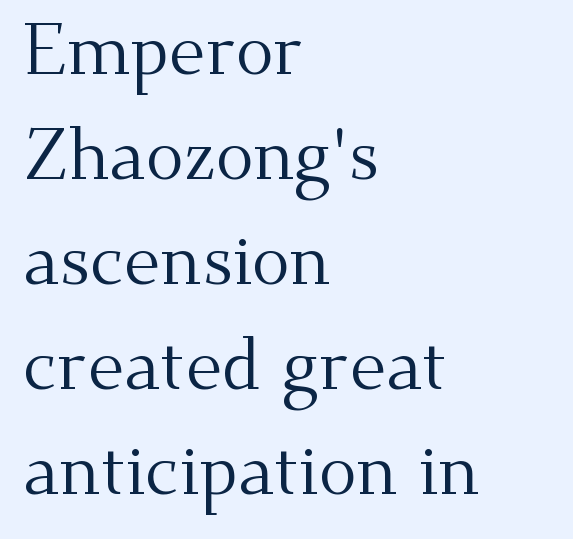
The image shows 71 px regular-weight serif type, upright; set left-aligned, normal line spacing (1.48x), normal letter spacing, not underlined; medium stroke contrast and a small x-height.
